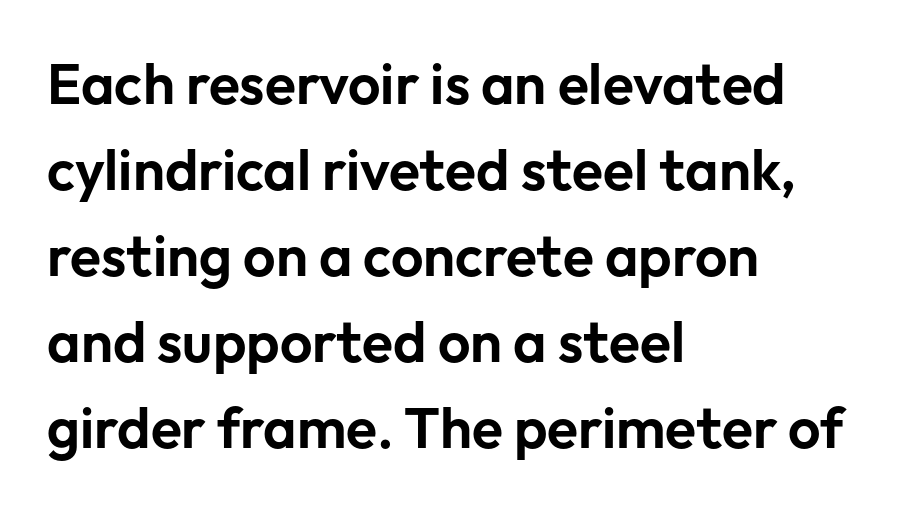
{"serif": "no", "italic": "no", "width": "normal", "stroke_contrast": "low", "x_height": "medium", "monospaced": "no", "underline": "no", "align": "left", "line_spacing": "normal", "line_spacing_ratio": 1.51, "letter_spacing": "normal", "letter_spacing_em": 0.0, "glyph_px": 57}
